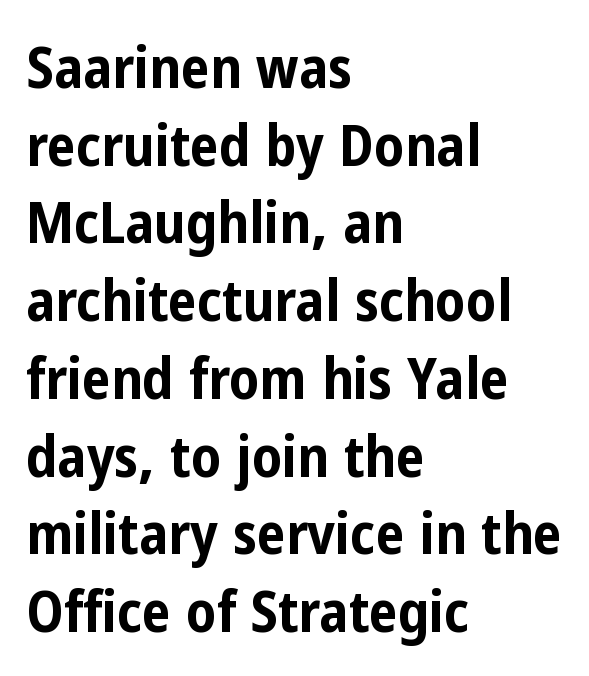
The image shows 58 px bold, condensed sans-serif type, upright; set left-aligned, normal line spacing (1.34x), normal letter spacing, not underlined; low stroke contrast and a medium x-height.
